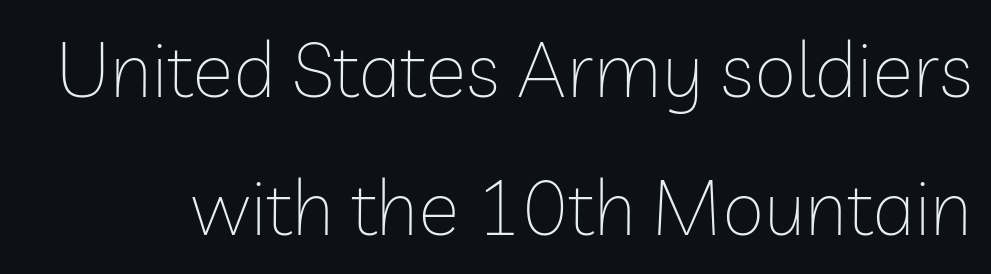
{"serif": "no", "italic": "no", "bold": "no", "weight": "thin", "width": "normal", "stroke_contrast": "low", "x_height": "medium", "monospaced": "no", "underline": "no", "line_spacing_ratio": 1.79, "letter_spacing": "normal", "letter_spacing_em": 0.0, "glyph_px": 77}
